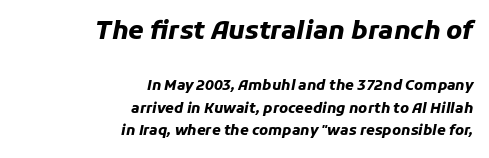
The image shows 25 px bold type, italic (leaning right); set right-aligned, normal line spacing (1.63x), normal letter spacing, not underlined; the first (top) block is 1.79x larger.
